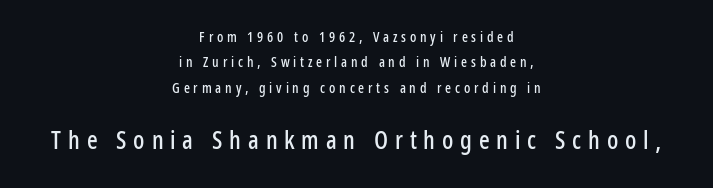
The image shows 25 px text type, upright; set centered, line spacing 1.82x, unusually wide letter spacing (+0.27 em), not underlined; the second (bottom) block is 1.79x larger.
